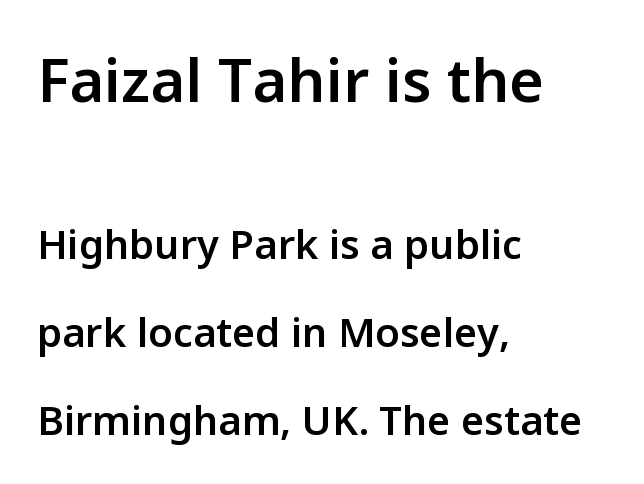
Q: Is the text bold? A: Semi-bold.
Q: Is the text italic (slanted)? A: No, it is upright.
Q: Is the typeface a serif or a sans-serif typeface? A: Sans-serif.
Q: Is the text underlined? A: No.
Q: How is the paragraph aligned? A: Left-aligned.
Q: Is the spacing between letters normal or unusually wide? A: Normal.
Q: Is the spacing between lines tight, normal or loose? A: Loose.
Q: Which block of text is set in a larger size, the first (top) or the second (bottom)? A: The first (top) one.
Q: Width (condensed, normal, or wide)? A: Normal.
Q: Stroke contrast? A: Low.
Q: x-height? A: Medium.
Q: Monospaced? A: No.
